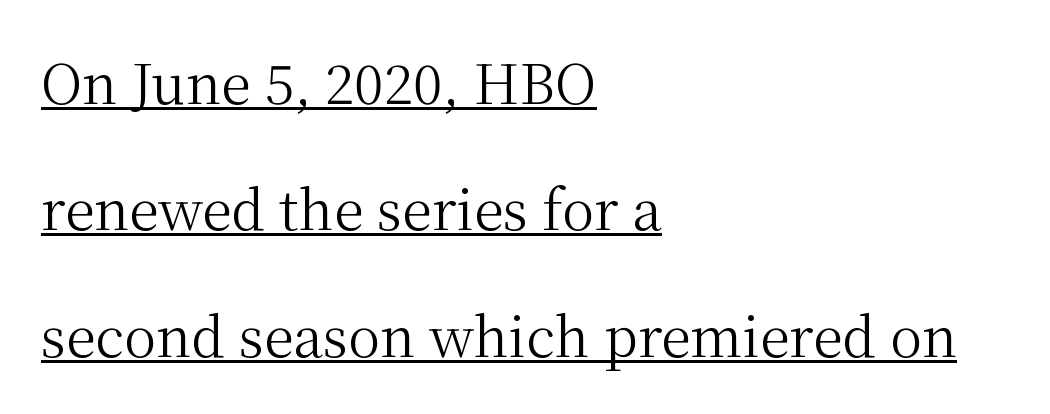
Letterform terminals end in serifs throughout the passage. The rag falls on the right side of this text block. Spacing verdict: proportional, widths tailored to each character. No heavy texture on the line: the type isn't bold. Characters follow at the spacing the type designer built in.
